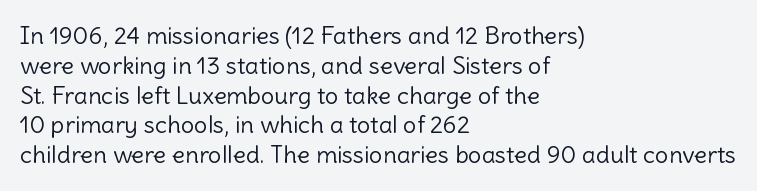
{"italic": "no", "bold": "no", "underline": "no", "align": "left", "line_spacing_ratio": 1.24, "letter_spacing": "normal", "letter_spacing_em": 0.0, "glyph_px": 24}
